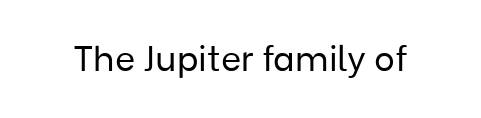
Default kerning and tracking; the words read as compact shapes. The typeface has the unassuming heft of standard copy or less. If you drew a line through each stem, it would be perfectly vertical. The rendering uses natural spacing where letterforms have individual widths.
